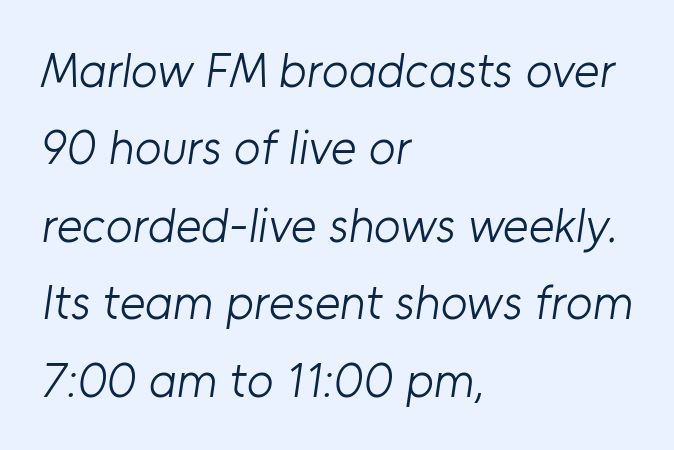
{"serif": "no", "bold": "no", "weight": "light", "width": "normal", "stroke_contrast": "low", "x_height": "medium", "monospaced": "no", "underline": "no", "align": "left", "line_spacing": "normal", "line_spacing_ratio": 1.58, "letter_spacing": "normal", "letter_spacing_em": 0.0, "glyph_px": 49}
